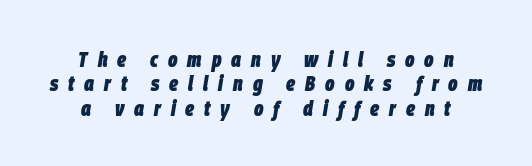
{"italic": "yes", "lean": "right", "slant_degrees": 9, "bold": "yes", "underline": "no", "align": "center", "line_spacing": "tight", "line_spacing_ratio": 1.11, "letter_spacing": "wide", "letter_spacing_em": 0.45, "glyph_px": 22}
